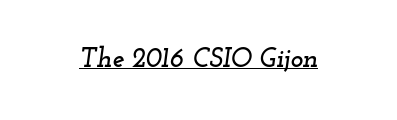
{"italic": "yes", "lean": "right", "slant_degrees": 12, "underline": "yes", "letter_spacing": "normal", "letter_spacing_em": 0.0, "glyph_px": 27}
